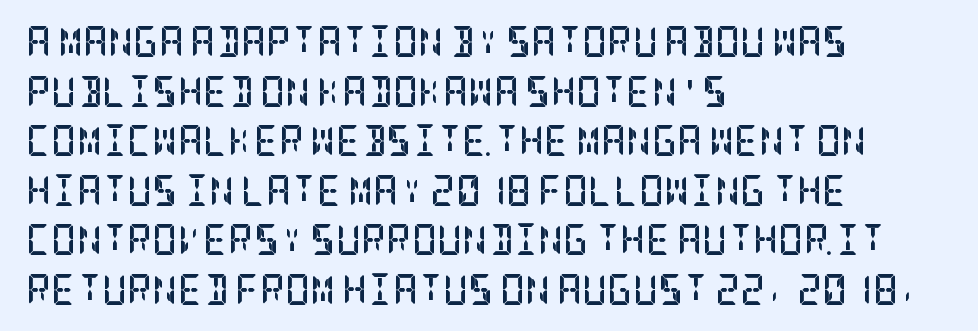
The block of text has a typical density, with ordinary space between rows. Upright lettering throughout. The rag falls on the right side of this text block. How are the letters spaced? Ordinarily, with no added tracking. Unmarked baselines from the first word to the last.
